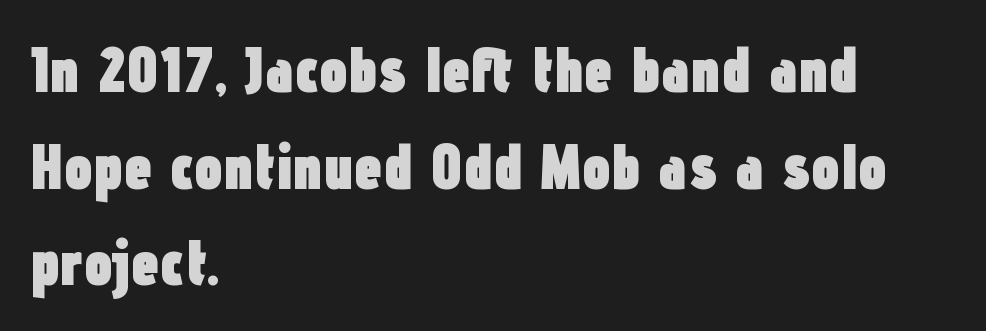
{"serif": "no", "italic": "no", "bold": "yes", "weight": "heavy", "width": "condensed", "stroke_contrast": "low", "x_height": "medium", "monospaced": "no", "underline": "no", "align": "left", "line_spacing": "normal", "line_spacing_ratio": 1.51, "letter_spacing": "normal", "letter_spacing_em": 0.0, "glyph_px": 64}
